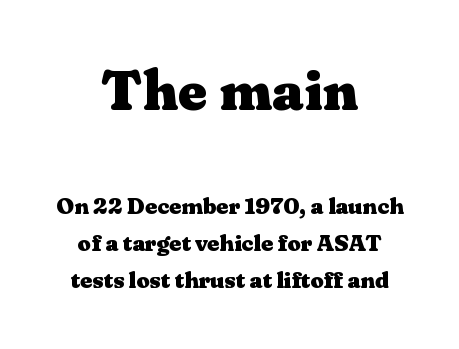
The image shows 57 px heavy, wide serif type, upright; set centered, normal line spacing (1.61x), normal letter spacing, not underlined; the first (top) block is 2.48x larger; medium stroke contrast and a medium x-height.
